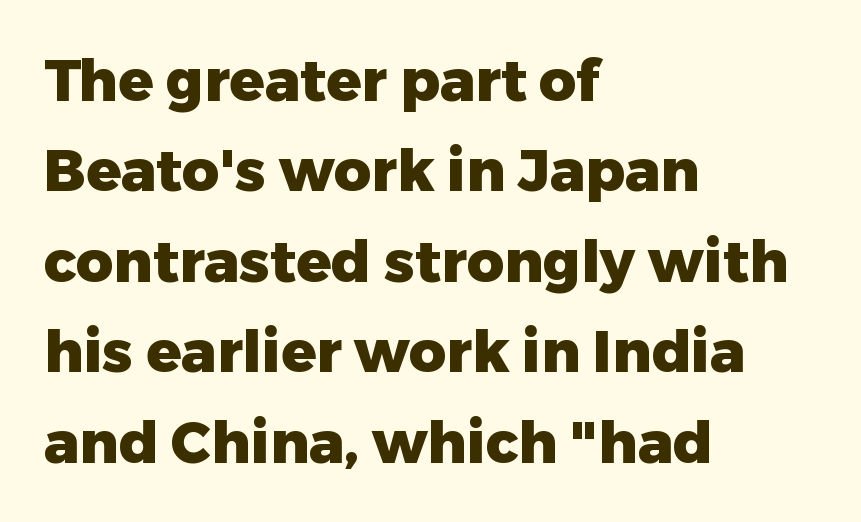
{"serif": "no", "italic": "no", "bold": "yes", "weight": "heavy", "width": "normal", "stroke_contrast": "low", "x_height": "medium", "monospaced": "no", "underline": "no", "align": "left", "line_spacing": "normal", "line_spacing_ratio": 1.56, "letter_spacing": "normal", "letter_spacing_em": 0.0, "glyph_px": 58}
